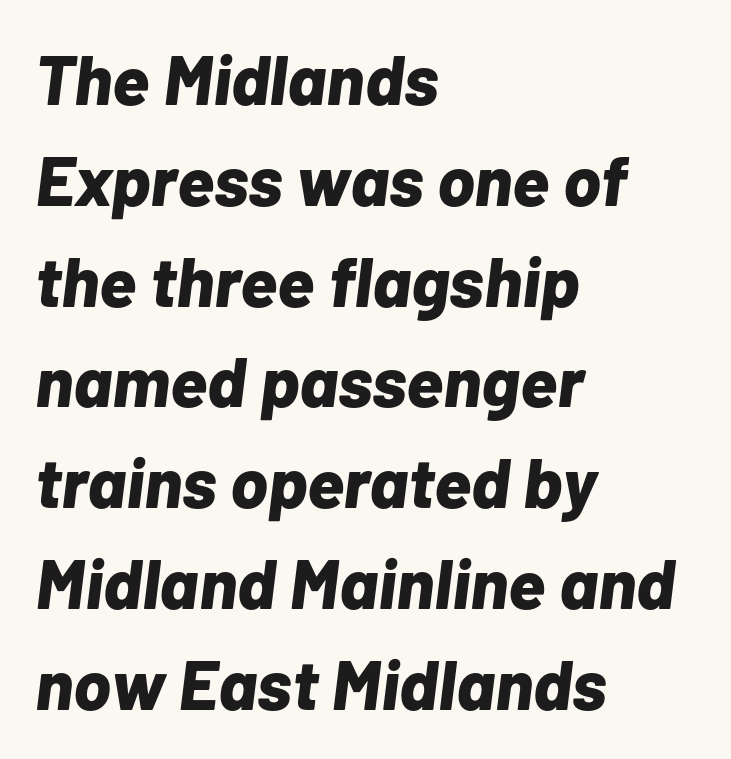
You can tell it's italic because the verticals aren't actually vertical. Alignment: flush left. The space directly below the letters is spotless. Here the designer chose a conventional face with non-uniform glyph widths. Is the type bold? Yes — the strokes are clearly thick and heavy. If you measured baseline to baseline, you'd find a middling distance.
